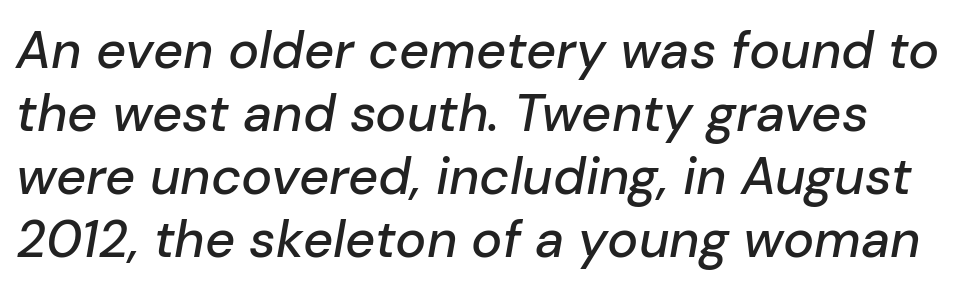
The image shows 52 px text type, italic (leaning right); set line spacing 1.21x, normal letter spacing, not underlined; low stroke contrast and a medium x-height.
